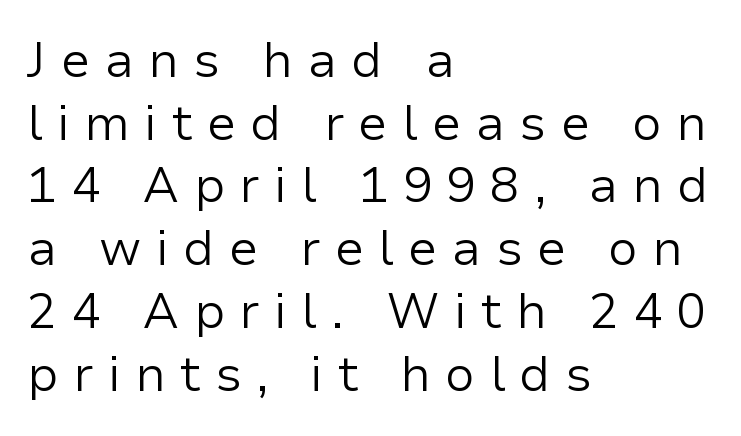
The image shows 49 px regular-weight sans-serif type, upright; set left-aligned, normal line spacing (1.28x), unusually wide letter spacing (+0.29 em), not underlined; low stroke contrast and a medium x-height.
